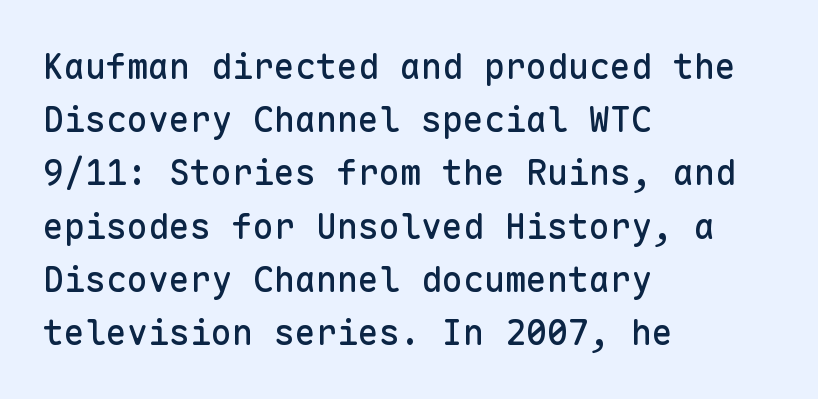
Every character here occupies the same horizontal width, giving the sample a typewriter-like rhythm. Serif or sans? Sans — the stroke terminals are bare. Honestly, there is no underline to notice here at all. Does the leading feel generous? No, just average. Alignment: flush left. Posture: straight, roman, zero tilt.
